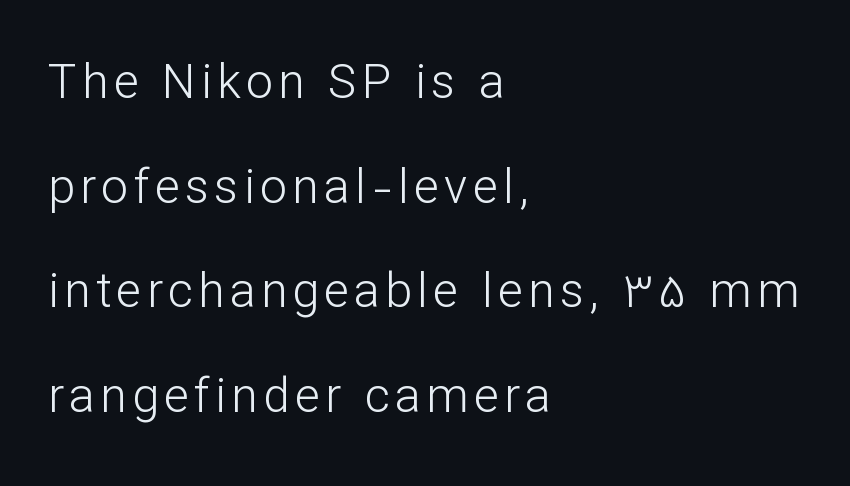
{"serif": "no", "italic": "no", "bold": "no", "weight": "light", "width": "normal", "stroke_contrast": "low", "x_height": "medium", "monospaced": "no", "underline": "no", "align": "left", "line_spacing": "loose", "line_spacing_ratio": 2.18, "glyph_px": 48}
